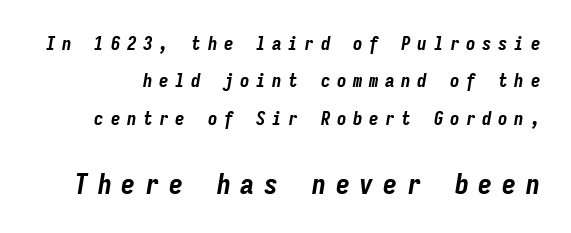
{"italic": "yes", "lean": "right", "slant_degrees": 9, "bold": "yes", "weight": "bold", "width": "condensed", "stroke_contrast": "low", "x_height": "medium", "monospaced": "yes", "underline": "no", "line_spacing": "loose", "line_spacing_ratio": 1.97, "letter_spacing": "wide", "letter_spacing_em": 0.35, "larger_block": "second", "size_ratio": 1.47, "glyph_px": 28}
